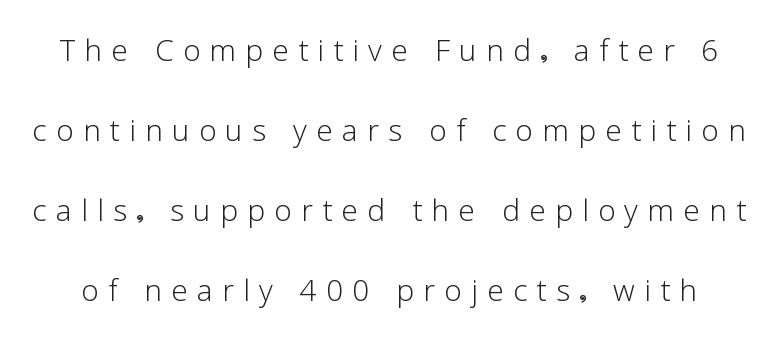
{"serif": "no", "italic": "no", "bold": "no", "weight": "light", "width": "normal", "stroke_contrast": "low", "x_height": "medium", "monospaced": "no", "underline": "no", "line_spacing": "loose", "line_spacing_ratio": 2.0, "letter_spacing": "wide", "letter_spacing_em": 0.23, "glyph_px": 40}
